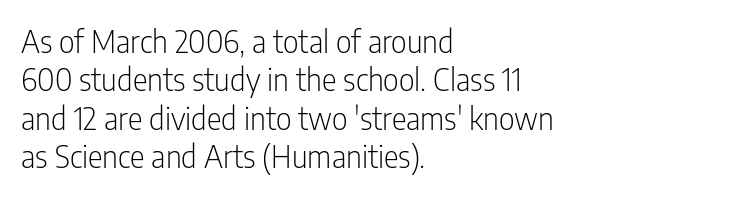
Q: Is the text bold? A: No.
Q: Is the text italic (slanted)? A: No, it is upright.
Q: Is the typeface a serif or a sans-serif typeface? A: Sans-serif.
Q: Is the text underlined? A: No.
Q: How is the paragraph aligned? A: Left-aligned.
Q: Is the spacing between letters normal or unusually wide? A: Normal.
Q: Width (condensed, normal, or wide)? A: Condensed.
Q: Stroke contrast? A: Low.
Q: x-height? A: Medium.
Q: Monospaced? A: No.
